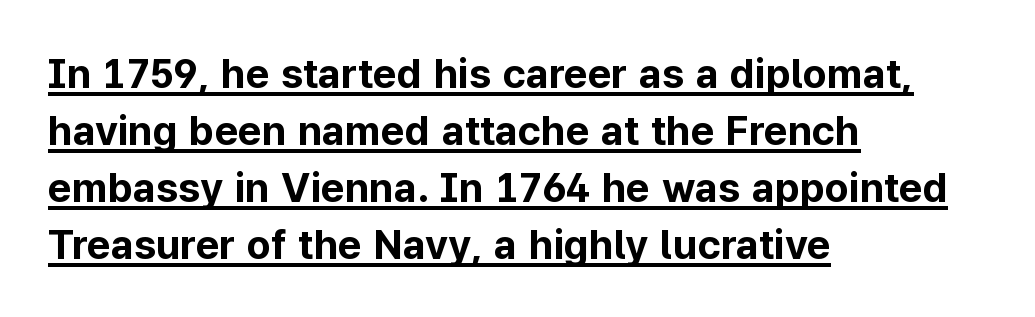
Q: Is the text bold? A: Yes.
Q: Is the text italic (slanted)? A: No, it is upright.
Q: Is the typeface a serif or a sans-serif typeface? A: Sans-serif.
Q: Is the text underlined? A: Yes.
Q: How is the paragraph aligned? A: Left-aligned.
Q: Is the spacing between letters normal or unusually wide? A: Normal.
Q: Is the spacing between lines tight, normal or loose? A: Normal.
Q: Width (condensed, normal, or wide)? A: Normal.
Q: Stroke contrast? A: Low.
Q: x-height? A: Medium.
Q: Monospaced? A: No.
